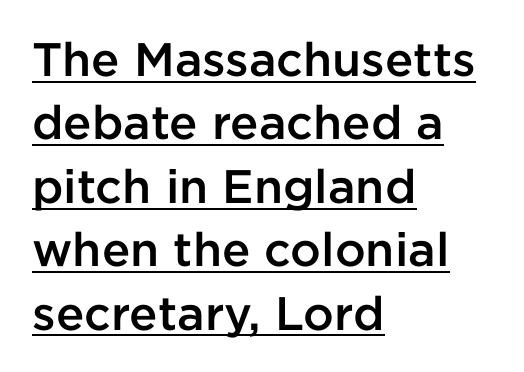
The image shows 47 px semibold sans-serif type, upright; set left-aligned, normal line spacing (1.35x), normal letter spacing, underlined; low stroke contrast and a medium x-height.
